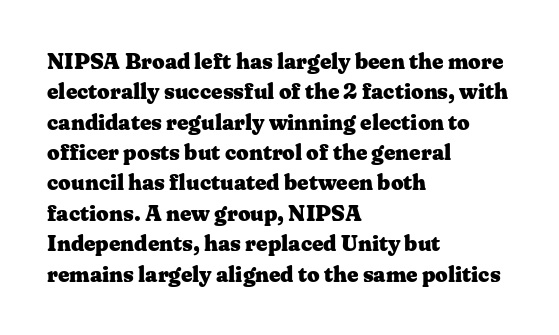
The image shows 22 px bold type, upright; set left-aligned, normal line spacing (1.38x), normal letter spacing, not underlined.
